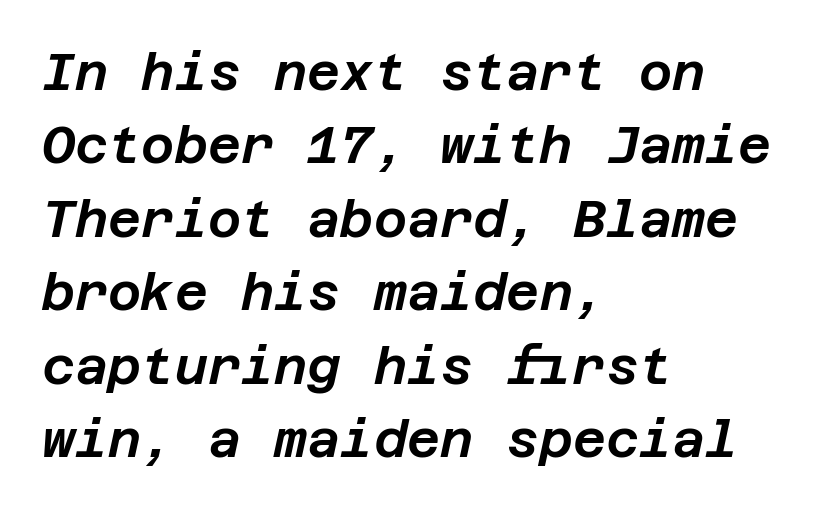
The image shows 51 px text type, italic (leaning right); set left-aligned, normal line spacing (1.44x), normal letter spacing, not underlined; low stroke contrast and a large x-height.
